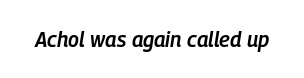
The strip under each line holds only bare page. Is the type slanted? Yes — the strokes lean at a clear angle. Weight check: semibold — heavier than regular, not quite bold. Caption: standard tracking, unaltered.
